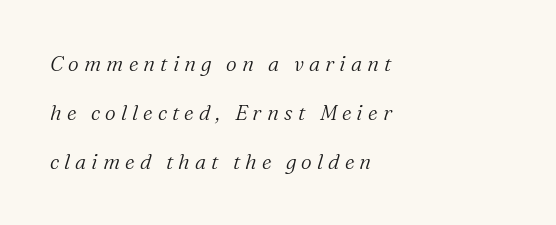
The image shows 21 px text type, italic (leaning right); set left-aligned, loose line spacing (2.33x), unusually wide letter spacing (+0.24 em), not underlined.
